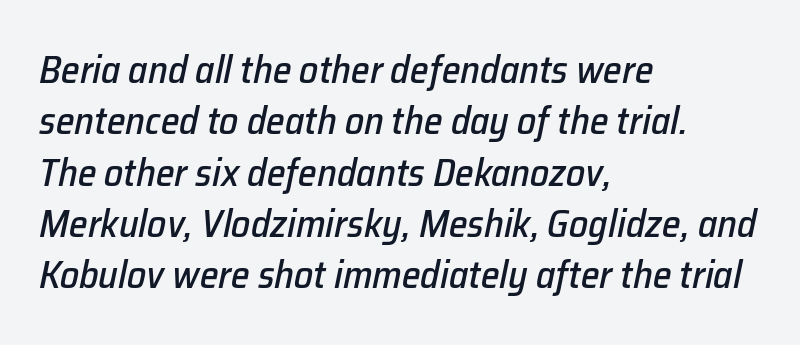
Glyph-to-glyph distance matches everyday printed text. Regular leading. Words float on clear page, feet unadorned. Do the characters align in a grid? No, the font is proportional. There's an unmistakable incline to the writing here.
